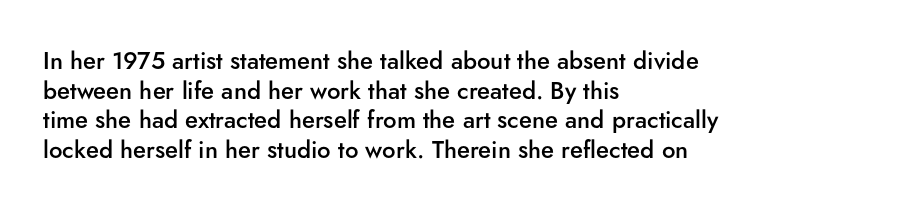
Q: Is the text bold? A: Semi-bold.
Q: Is the text italic (slanted)? A: No, it is upright.
Q: Is the text underlined? A: No.
Q: How is the paragraph aligned? A: Left-aligned.
Q: Is the spacing between letters normal or unusually wide? A: Normal.
